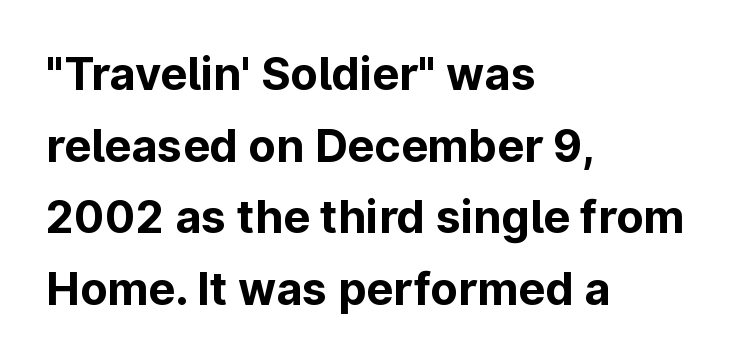
{"serif": "no", "italic": "no", "bold": "yes", "weight": "bold", "width": "normal", "stroke_contrast": "low", "x_height": "medium", "monospaced": "no", "underline": "no", "align": "left", "line_spacing": "normal", "line_spacing_ratio": 1.59, "letter_spacing": "normal", "letter_spacing_em": 0.0, "glyph_px": 45}
